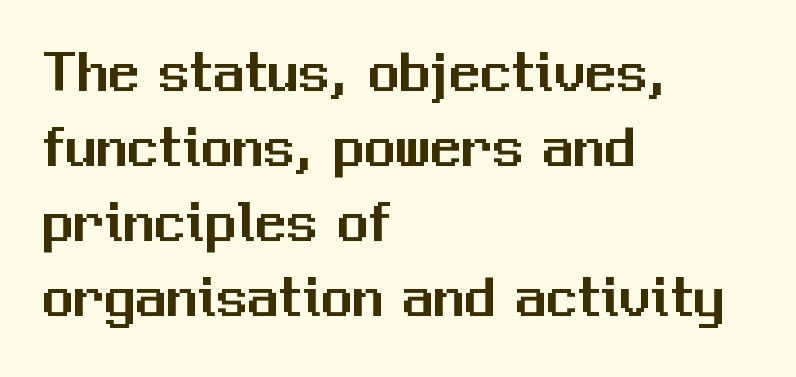
The image shows 62 px sans-serif type, upright; set left-aligned, line spacing 1.21x, normal letter spacing, not underlined; medium stroke contrast and a medium x-height.
